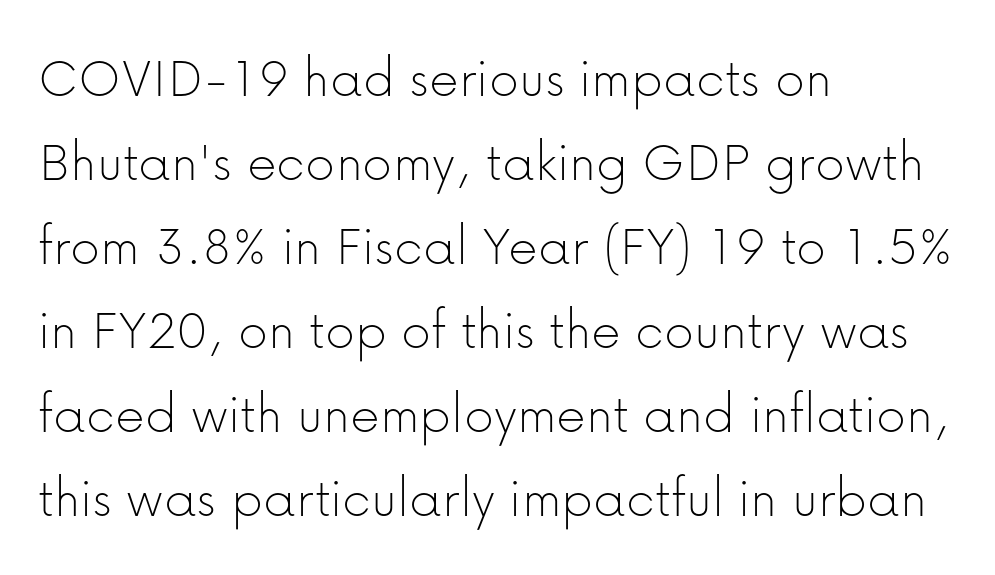
Note: no serifs on the glyphs. Look at the tracking — it's just the regular setting, nothing added. Successive baselines arrive at the customary interval. The space directly below the letters is spotless.
